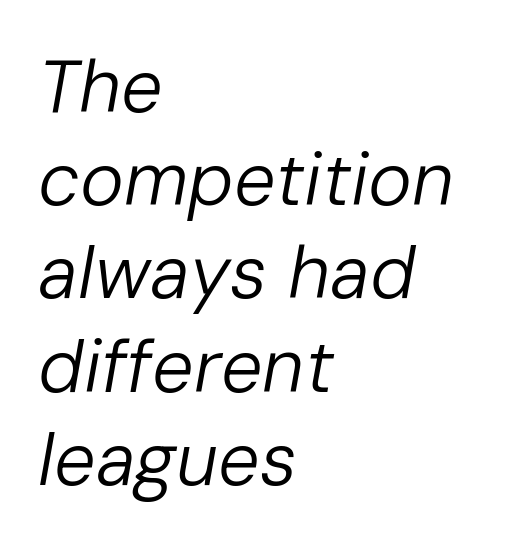
Visually the block forms a straight wall on the left and a jagged coastline on the right. What stands out about the letter spacing? Nothing — it is the standard amount. This sample has the flowing, uneven cadence of proportional lettering. Check under the words: just untouched page. Caption: face not bold, strokes unweighted.
